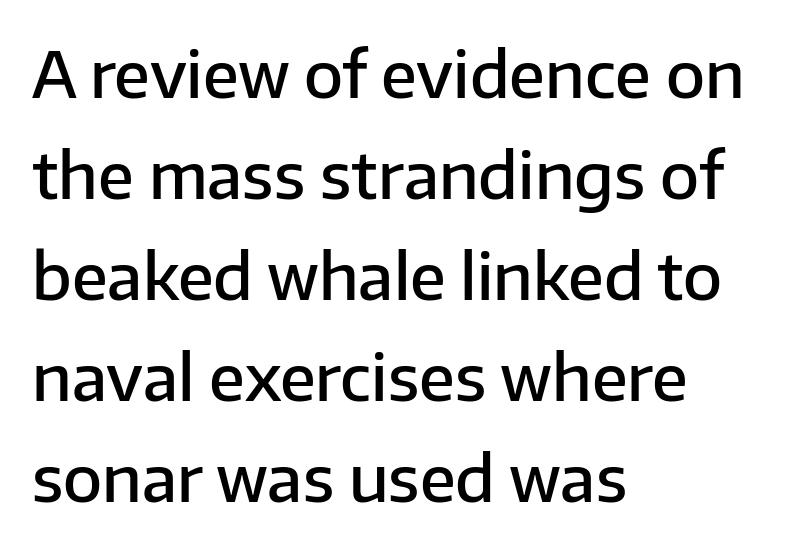
This is the regular roman posture of the typeface. Descenders are the only things crossing below the line. Weight: semibold (demi). Successive baselines arrive at the customary interval. How are the letters spaced? Ordinarily, with no added tracking.
